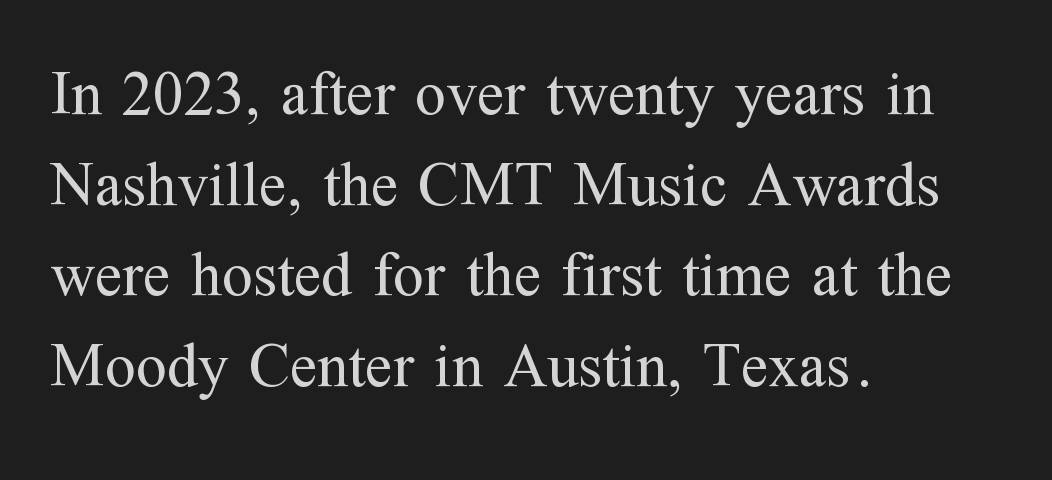
{"serif": "yes", "italic": "no", "bold": "no", "weight": "regular", "width": "normal", "stroke_contrast": "medium", "x_height": "medium", "monospaced": "no", "underline": "no", "align": "left", "line_spacing": "normal", "line_spacing_ratio": 1.44, "letter_spacing": "normal", "letter_spacing_em": 0.0, "glyph_px": 63}
